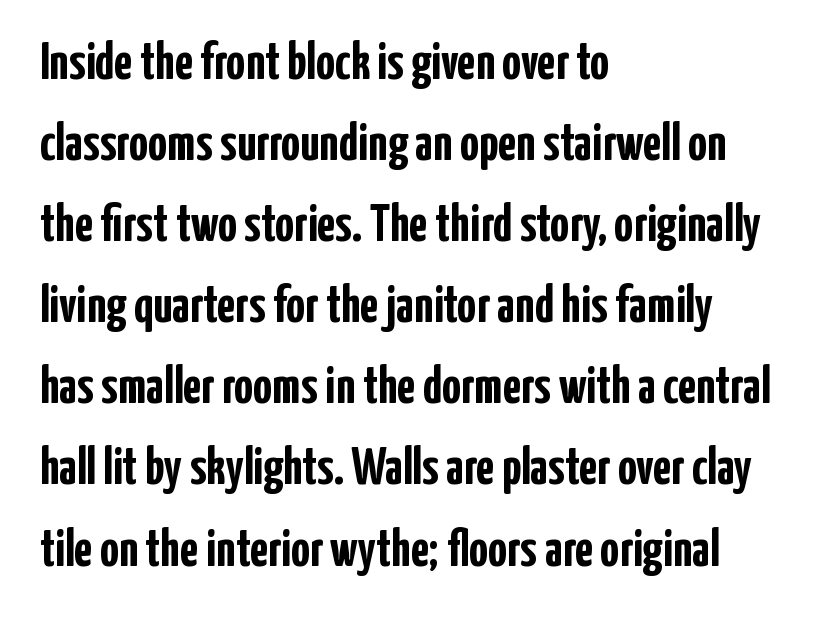
Compared with a centered layout, this one pins lines to the left instead. No feet cap the strokes, marking this as sans-serif type. Honestly, the row spacing looks completely unremarkable. The space beneath each line is pristine and unruled. Quick note: not italic, upright.
